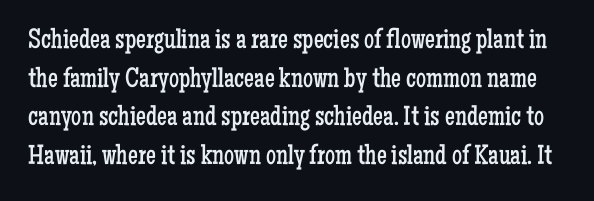
The image shows 28 px regular-weight, condensed serif type, upright; set normal line spacing (1.38x), normal letter spacing, not underlined; low stroke contrast and a medium x-height.
